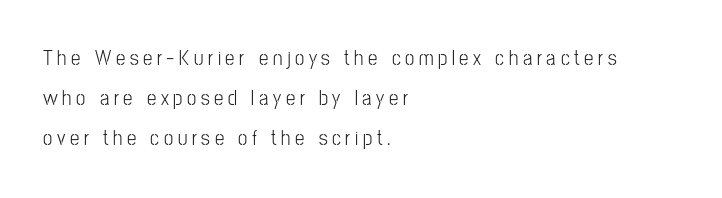
{"italic": "no", "bold": "no", "underline": "no", "align": "left", "line_spacing": "loose", "line_spacing_ratio": 1.9, "letter_spacing": "wide", "letter_spacing_em": 0.22, "glyph_px": 21}
